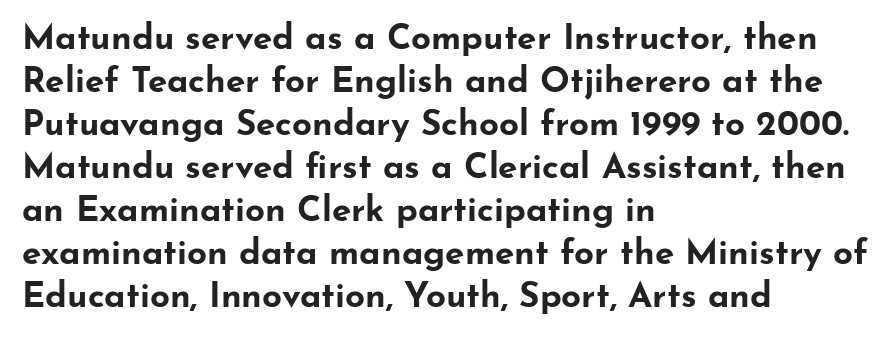
Does the lettering tilt? It doesn't — this is upright. Each row of text sits above clean, open space. These lines are set flush left with a ragged right edge. A typesetter would call this proportional, since set widths differ per character. Note: no serifs on the glyphs.
